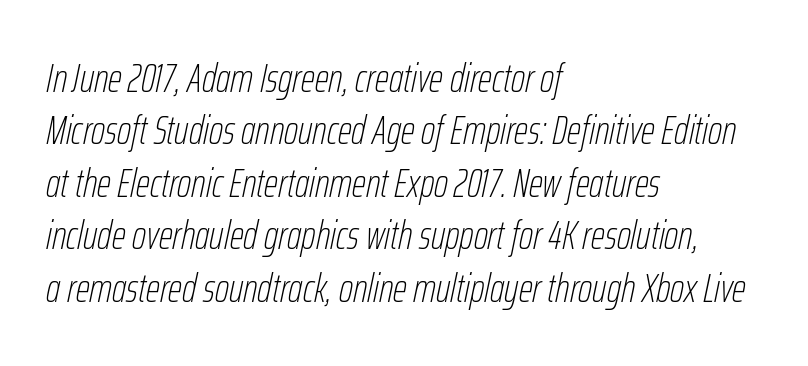
The image shows 40 px thin, condensed type, italic (leaning right); set left-aligned, normal line spacing (1.31x), normal letter spacing, not underlined; low stroke contrast and a medium x-height.
